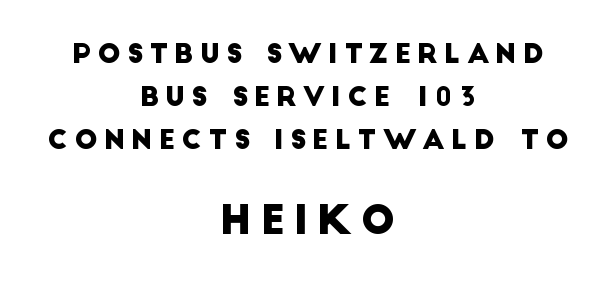
{"serif": "no", "width": "normal", "stroke_contrast": "low", "x_height": "large", "monospaced": "no", "underline": "no", "align": "center", "line_spacing": "normal", "line_spacing_ratio": 1.6, "letter_spacing": "wide", "letter_spacing_em": 0.23, "larger_block": "second", "size_ratio": 1.48, "glyph_px": 40}
